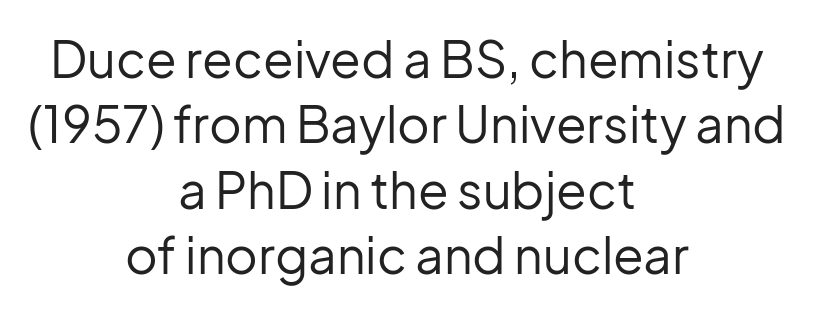
The image shows 50 px regular-weight sans-serif type, upright; set centered, normal line spacing (1.31x), normal letter spacing, not underlined; low stroke contrast and a medium x-height.
